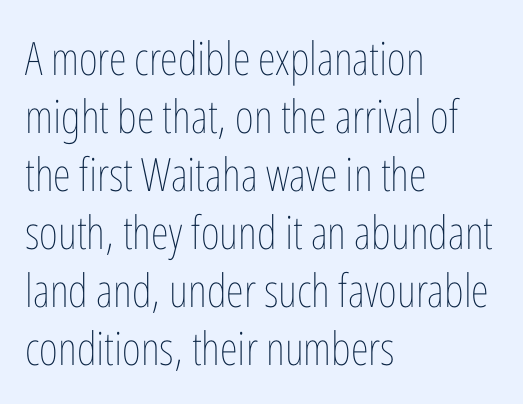
{"italic": "no", "bold": "no", "weight": "thin", "width": "condensed", "stroke_contrast": "low", "x_height": "medium", "monospaced": "no", "underline": "no", "align": "left", "line_spacing": "normal", "line_spacing_ratio": 1.26, "letter_spacing": "normal", "letter_spacing_em": 0.0, "glyph_px": 46}
